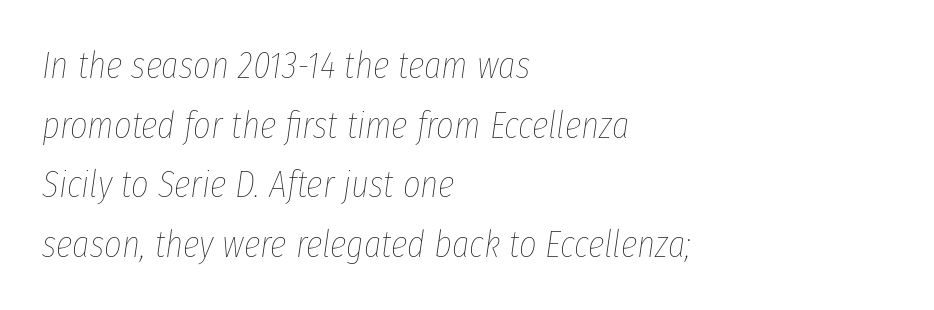
{"italic": "yes", "lean": "right", "slant_degrees": 8, "bold": "no", "weight": "thin", "width": "condensed", "stroke_contrast": "low", "x_height": "medium", "monospaced": "no", "underline": "no", "align": "left", "line_spacing": "normal", "line_spacing_ratio": 1.57, "letter_spacing": "normal", "letter_spacing_em": 0.0, "glyph_px": 38}
